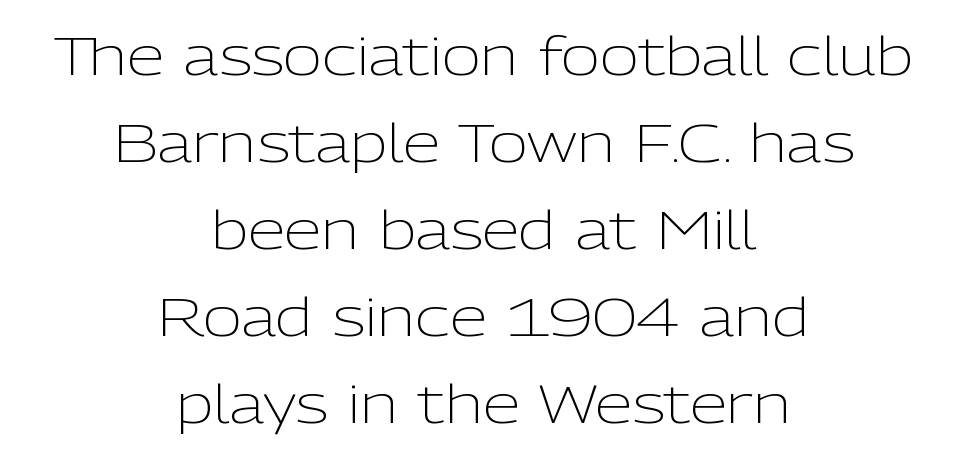
The gaps between neighbouring characters are ordinary and unremarkable. Ink coverage per letter is moderate at most. Check where the strokes stop: nothing finishes them off — pure sans. These lines are rendered in a variable-pitch font. Each row of text sits above clean, open space.
